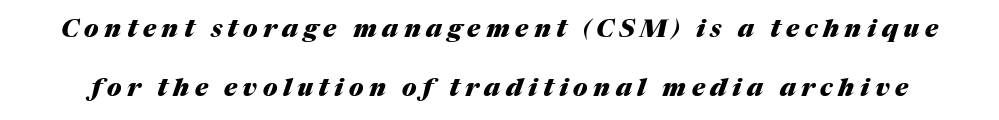
Q: Is the text bold? A: Yes.
Q: Is the text italic (slanted)? A: Yes, it leans right by about 17 degrees.
Q: Is the text underlined? A: No.
Q: Is the spacing between letters normal or unusually wide? A: Unusually wide.
Q: Is the spacing between lines tight, normal or loose? A: Loose.
